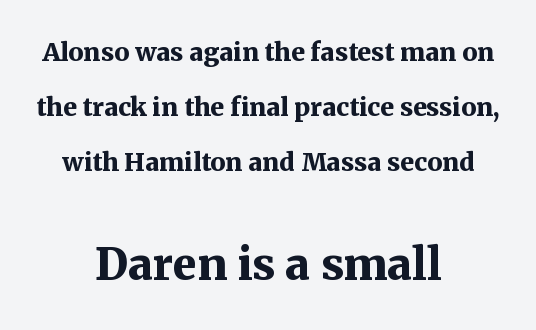
Q: Is the text bold? A: Yes.
Q: Is the text italic (slanted)? A: No, it is upright.
Q: Is the typeface a serif or a sans-serif typeface? A: Serif.
Q: Is the text underlined? A: No.
Q: How is the paragraph aligned? A: Centered.
Q: Is the spacing between letters normal or unusually wide? A: Normal.
Q: Is the spacing between lines tight, normal or loose? A: Loose.
Q: Which block of text is set in a larger size, the first (top) or the second (bottom)? A: The second (bottom) one.
Q: Width (condensed, normal, or wide)? A: Normal.
Q: Stroke contrast? A: Medium.
Q: x-height? A: Medium.
Q: Monospaced? A: No.
